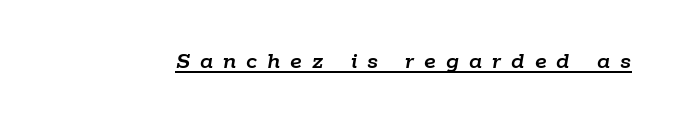
Q: Is the text italic (slanted)? A: Yes, it leans right by about 9 degrees.
Q: Is the text underlined? A: Yes.
Q: Is the spacing between letters normal or unusually wide? A: Unusually wide.
